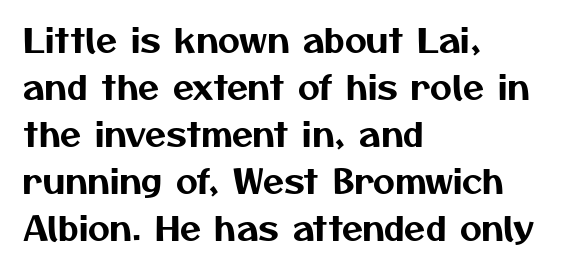
Visually the block forms a straight wall on the left and a jagged coastline on the right. Type style note: lacks serifs. Short note: letters normally spaced. The block of text has a typical density, with ordinary space between rows. Check the space under the baseline: it is left empty.
